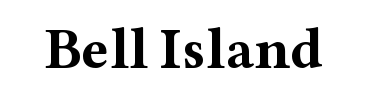
Q: Is the text bold? A: Yes.
Q: Is the text italic (slanted)? A: No, it is upright.
Q: Is the typeface a serif or a sans-serif typeface? A: Serif.
Q: Is the text underlined? A: No.
Q: Is the spacing between letters normal or unusually wide? A: Normal.
Q: Width (condensed, normal, or wide)? A: Wide.
Q: Stroke contrast? A: Medium.
Q: x-height? A: Medium.
Q: Monospaced? A: No.
